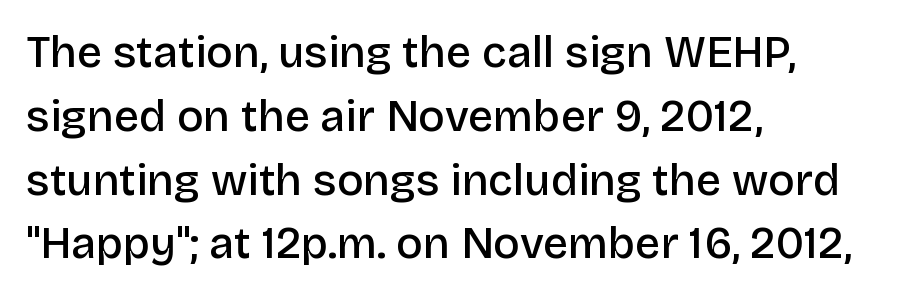
{"serif": "no", "italic": "no", "bold": "semi", "weight": "semibold", "width": "normal", "stroke_contrast": "low", "x_height": "large", "monospaced": "no", "underline": "no", "align": "left", "line_spacing": "normal", "line_spacing_ratio": 1.45, "letter_spacing": "normal", "letter_spacing_em": 0.0, "glyph_px": 44}
